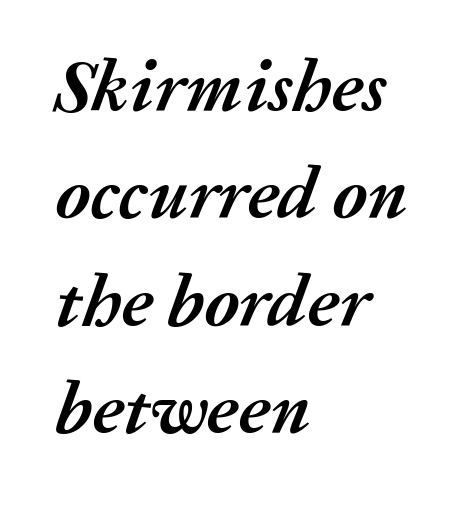
The image shows 74 px semibold type, italic (leaning right); set left-aligned, normal line spacing (1.45x), normal letter spacing, not underlined; medium stroke contrast and a medium x-height.
